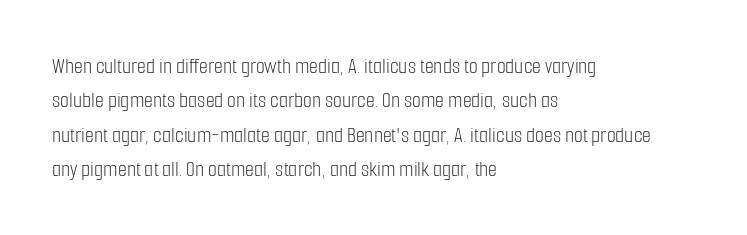
{"italic": "no", "bold": "no", "underline": "no", "align": "left", "line_spacing": "normal", "line_spacing_ratio": 1.49, "letter_spacing": "normal", "letter_spacing_em": 0.0, "glyph_px": 23}
